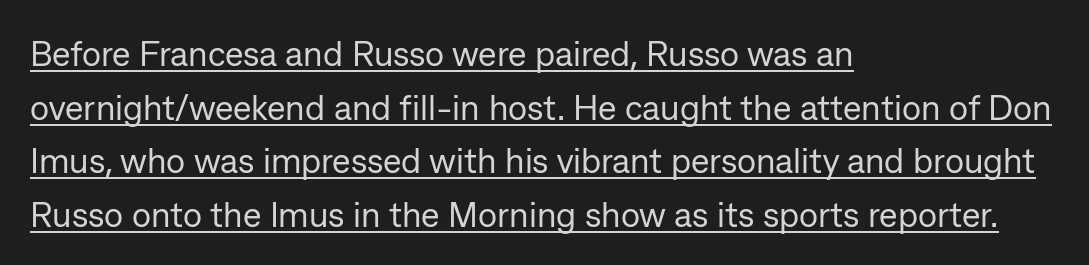
The passage shown is underscored from start to finish. Here the designer chose a conventional face with non-uniform glyph widths. Here the glyphs are tracked normally, forming tight word shapes. Letterform terminals end flat and unadorned throughout the passage. Does the copy run flush right? No — it runs flush left.
